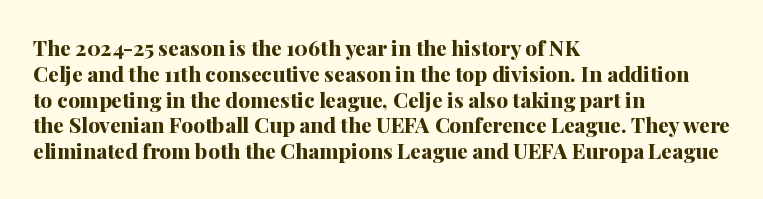
Q: Is the text bold? A: Yes.
Q: Is the text italic (slanted)? A: No, it is upright.
Q: Is the text underlined? A: No.
Q: How is the paragraph aligned? A: Left-aligned.
Q: Is the spacing between letters normal or unusually wide? A: Normal.
